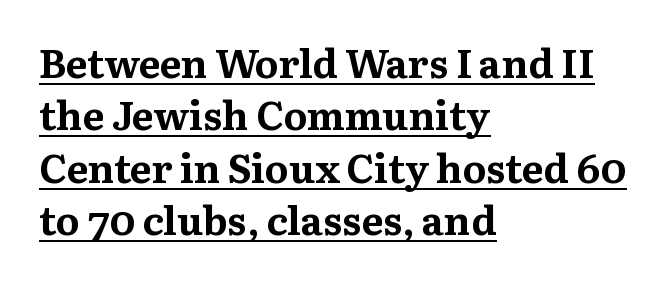
The image shows 40 px bold serif type, upright; set left-aligned, normal line spacing (1.31x), normal letter spacing, underlined; medium stroke contrast and a medium x-height.
